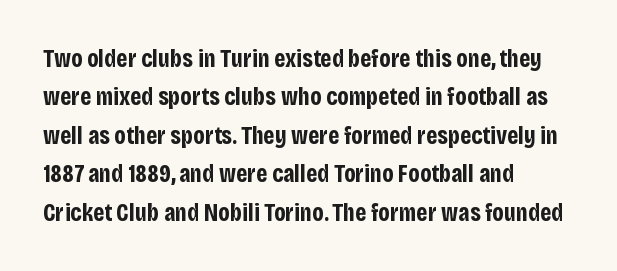
Here the glyphs are tracked normally, forming tight word shapes. Does the weight exceed regular? Yes, all the way to bold. The text block is weighted toward the left margin, trailing off unevenly rightward. Style check: upright. Notice how descenders clear the ascenders below comfortably — that's standard leading. Glance below the letters and you will spot only blank space.
